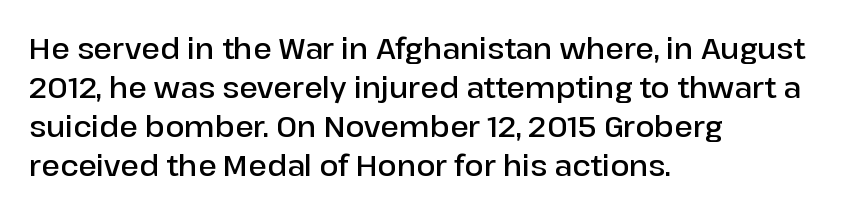
Q: Is the text bold? A: Semi-bold.
Q: Is the text italic (slanted)? A: No, it is upright.
Q: Is the typeface a serif or a sans-serif typeface? A: Sans-serif.
Q: Is the text underlined? A: No.
Q: How is the paragraph aligned? A: Left-aligned.
Q: Is the spacing between letters normal or unusually wide? A: Normal.
Q: Is the spacing between lines tight, normal or loose? A: Normal.
Q: Width (condensed, normal, or wide)? A: Normal.
Q: Stroke contrast? A: Low.
Q: x-height? A: Medium.
Q: Monospaced? A: No.
